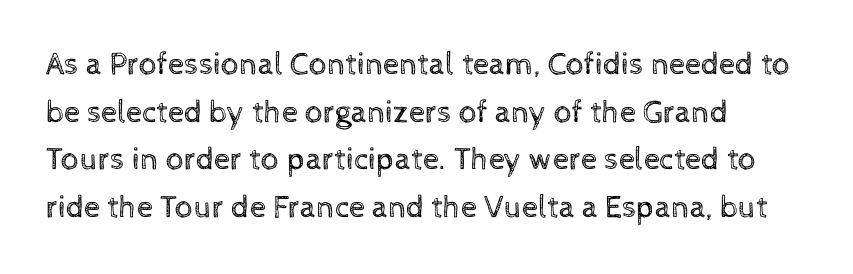
Line spacing here is normal. Stroke thickness stays within the range of a standard reading face or lighter. Ascenders rise straight up at ninety degrees. Compared with a centered layout, this one pins lines to the left instead. Does extra space separate the letters? No, they use regular spacing. This sample has the flowing, uneven cadence of proportional lettering.
